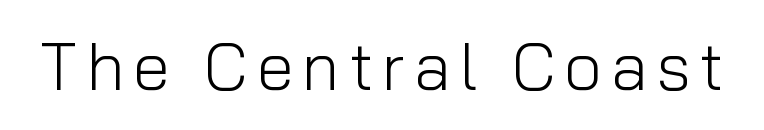
Q: Is the text bold? A: No.
Q: Is the text italic (slanted)? A: No, it is upright.
Q: Is the typeface a serif or a sans-serif typeface? A: Sans-serif.
Q: Is the text underlined? A: No.
Q: Width (condensed, normal, or wide)? A: Normal.
Q: Stroke contrast? A: Low.
Q: x-height? A: Medium.
Q: Monospaced? A: No.
